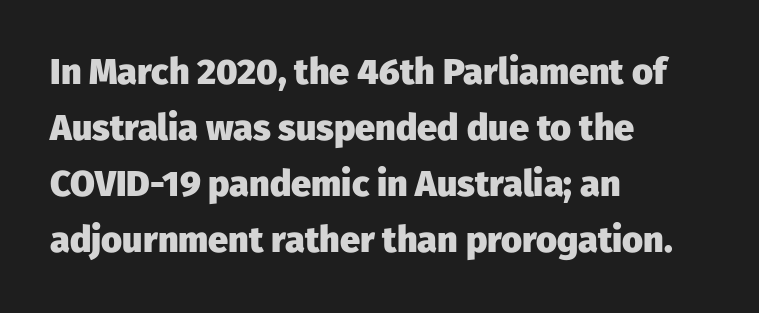
{"serif": "no", "italic": "no", "bold": "yes", "weight": "heavy", "width": "normal", "stroke_contrast": "low", "x_height": "medium", "monospaced": "no", "underline": "no", "align": "left", "line_spacing": "normal", "line_spacing_ratio": 1.56, "letter_spacing": "normal", "letter_spacing_em": 0.0, "glyph_px": 36}
